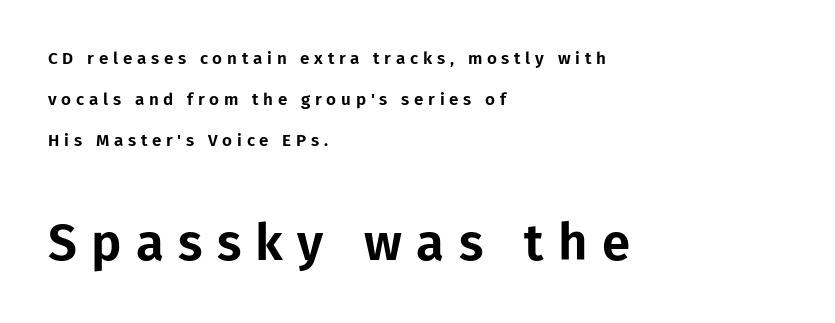
Q: Is the text italic (slanted)? A: No, it is upright.
Q: Is the typeface a serif or a sans-serif typeface? A: Sans-serif.
Q: Is the text underlined? A: No.
Q: How is the paragraph aligned? A: Left-aligned.
Q: Is the spacing between letters normal or unusually wide? A: Unusually wide.
Q: Is the spacing between lines tight, normal or loose? A: Loose.
Q: Which block of text is set in a larger size, the first (top) or the second (bottom)? A: The second (bottom) one.
Q: Width (condensed, normal, or wide)? A: Normal.
Q: Stroke contrast? A: Low.
Q: x-height? A: Medium.
Q: Monospaced? A: No.
